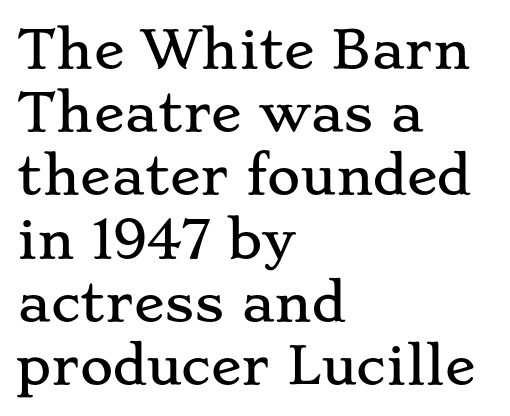
Q: Is the text italic (slanted)? A: No, it is upright.
Q: Is the typeface a serif or a sans-serif typeface? A: Serif.
Q: Is the text underlined? A: No.
Q: How is the paragraph aligned? A: Left-aligned.
Q: Is the spacing between letters normal or unusually wide? A: Normal.
Q: Width (condensed, normal, or wide)? A: Wide.
Q: Stroke contrast? A: Low.
Q: x-height? A: Small.
Q: Monospaced? A: No.
